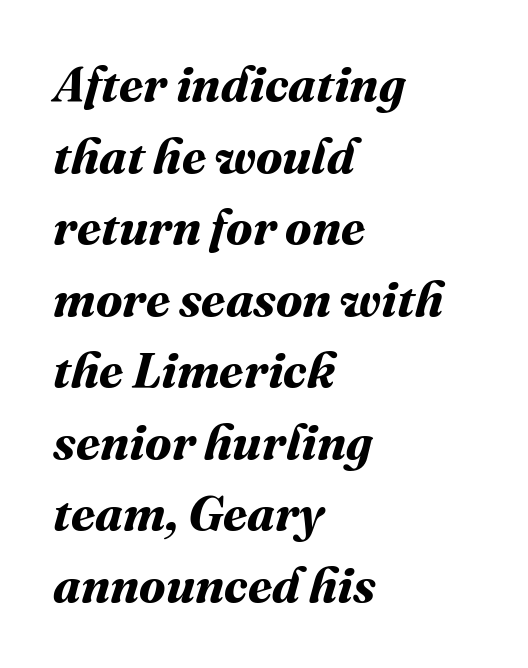
{"bold": "yes", "weight": "bold", "width": "normal", "stroke_contrast": "medium", "x_height": "medium", "monospaced": "no", "underline": "no", "align": "left", "line_spacing": "normal", "line_spacing_ratio": 1.46, "letter_spacing": "normal", "letter_spacing_em": 0.0, "glyph_px": 49}
